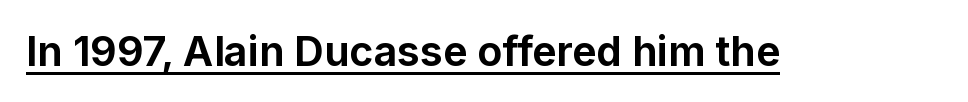
The image shows 41 px bold sans-serif type, upright; set normal letter spacing, underlined; low stroke contrast and a medium x-height.
